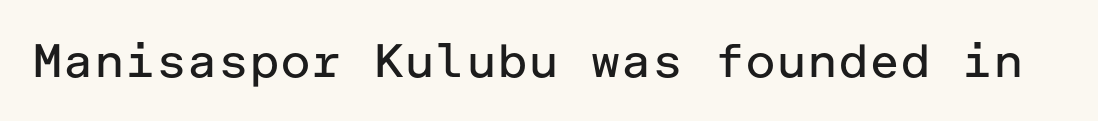
The image shows 47 px regular-weight sans-serif type, upright; set normal letter spacing, not underlined; low stroke contrast and a medium x-height.
